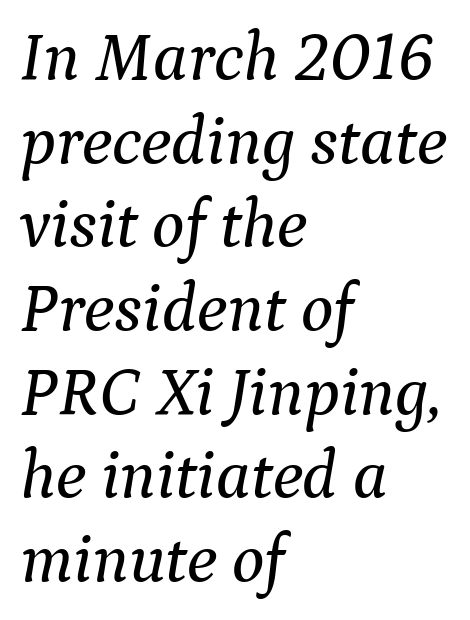
The image shows 68 px serif type, italic (leaning right); set left-aligned, line spacing 1.23x, normal letter spacing, not underlined; medium stroke contrast and a medium x-height.
